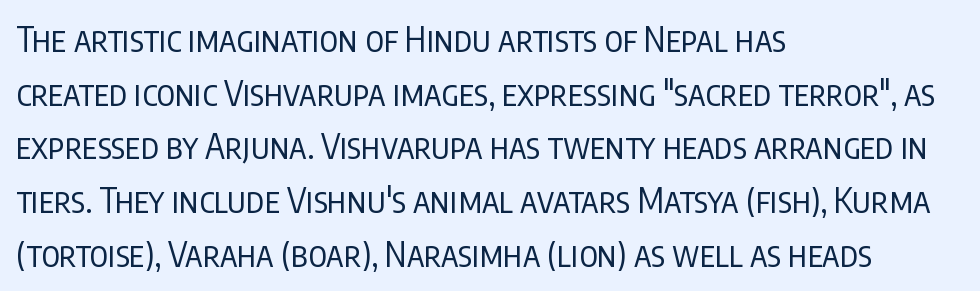
The image shows 34 px regular-weight, condensed sans-serif type, upright; set left-aligned, normal line spacing (1.58x), normal letter spacing, not underlined; low stroke contrast and a large x-height.
